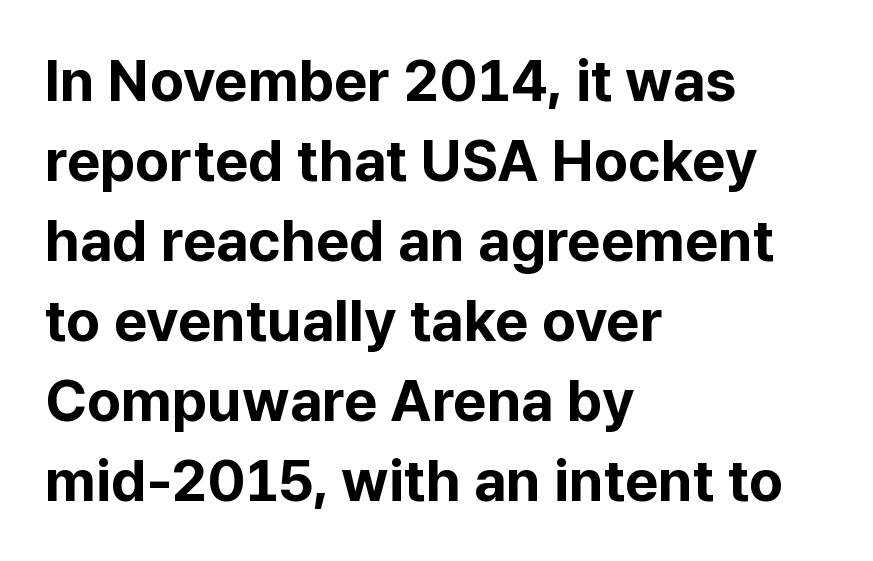
{"serif": "no", "italic": "no", "bold": "yes", "weight": "bold", "width": "normal", "stroke_contrast": "low", "x_height": "medium", "monospaced": "no", "underline": "no", "align": "left", "line_spacing": "normal", "line_spacing_ratio": 1.38, "letter_spacing": "normal", "letter_spacing_em": 0.0, "glyph_px": 58}
